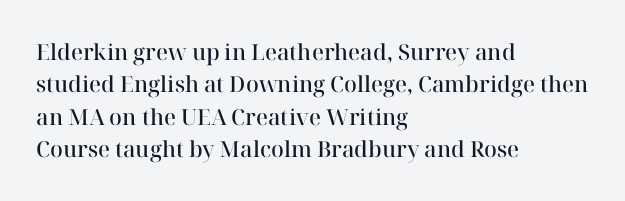
One glance says typical: line gaps are just what's usual. Type without underlining. The passage is arranged the way most books set body copy — flush left. The passage shown has conventional tracking throughout.
